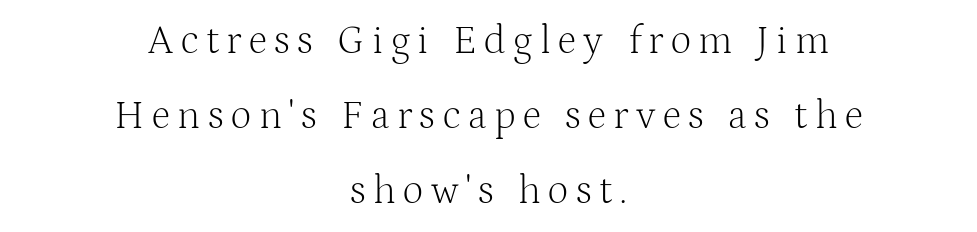
{"serif": "yes", "italic": "no", "bold": "no", "weight": "light", "width": "normal", "stroke_contrast": "medium", "x_height": "medium", "monospaced": "no", "underline": "no", "align": "center", "line_spacing_ratio": 1.87, "glyph_px": 40}
